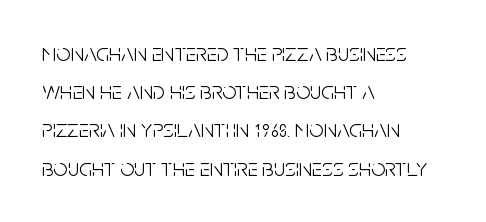
{"italic": "no", "bold": "no", "underline": "no", "align": "left", "line_spacing": "normal", "line_spacing_ratio": 1.53, "letter_spacing": "normal", "letter_spacing_em": 0.0, "glyph_px": 25}
